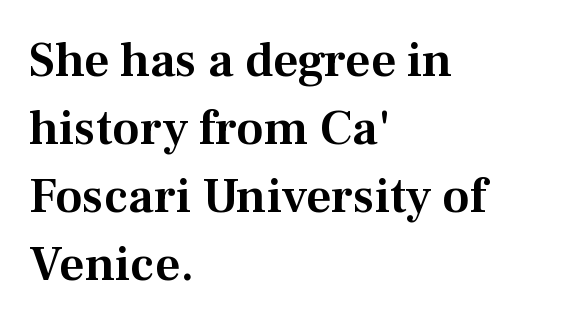
Q: Is the text italic (slanted)? A: No, it is upright.
Q: Is the typeface a serif or a sans-serif typeface? A: Serif.
Q: Is the text underlined? A: No.
Q: How is the paragraph aligned? A: Left-aligned.
Q: Is the spacing between letters normal or unusually wide? A: Normal.
Q: Is the spacing between lines tight, normal or loose? A: Normal.
Q: Width (condensed, normal, or wide)? A: Normal.
Q: Stroke contrast? A: Medium.
Q: x-height? A: Medium.
Q: Monospaced? A: No.
